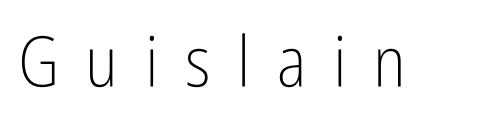
The image shows 70 px light, condensed sans-serif type, upright; set unusually wide letter spacing (+0.38 em), not underlined; low stroke contrast and a medium x-height.
